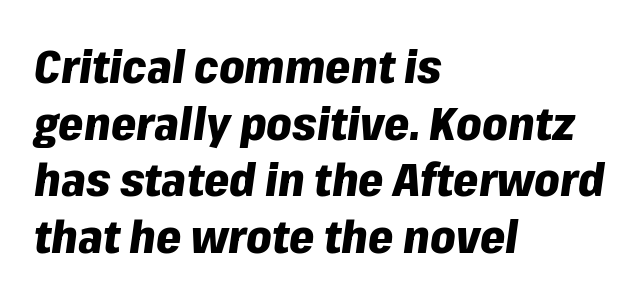
{"italic": "yes", "lean": "right", "slant_degrees": 8, "bold": "yes", "weight": "heavy", "width": "normal", "stroke_contrast": "low", "x_height": "medium", "monospaced": "no", "underline": "no", "align": "left", "line_spacing": "normal", "line_spacing_ratio": 1.26, "letter_spacing": "normal", "letter_spacing_em": 0.0, "glyph_px": 45}
